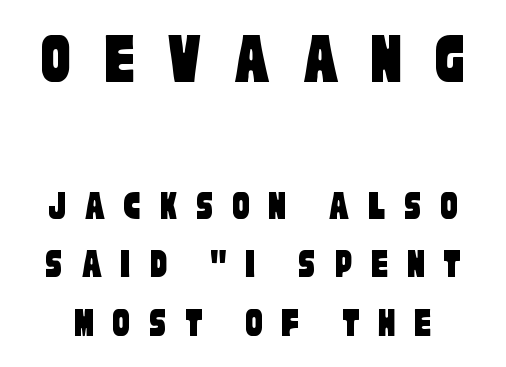
Examine the stroke ends and you'll find no serifs. Characters follow at a spacing far wider than the type designer built in. Descenders hang freely into open space. Notice how descenders clear the ascenders below comfortably — that's standard leading. Varying glyph widths throughout — classic text-font behaviour. Larger block? The one above; the one below is distinctly smaller.
